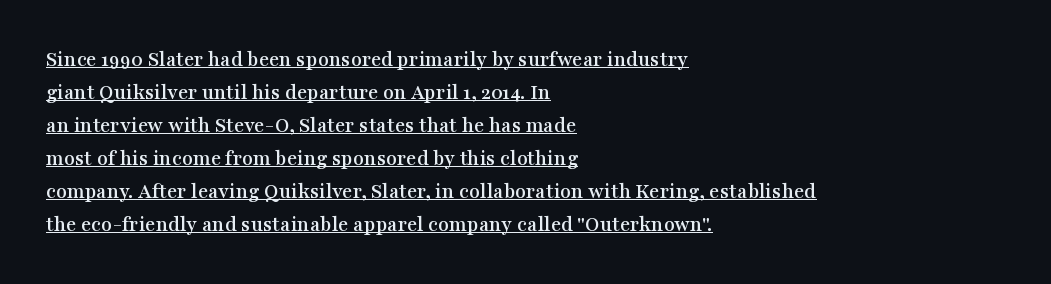
There is no visible air inserted between adjacent glyphs. Posture: upright roman. One glance says typical: line gaps are just what's usual. A typographer would call this underscored text.
